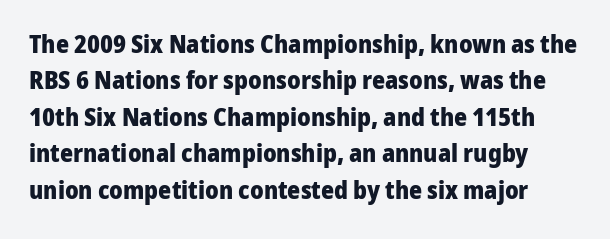
Q: Is the text bold? A: Yes.
Q: Is the text italic (slanted)? A: No, it is upright.
Q: Is the text underlined? A: No.
Q: Is the spacing between letters normal or unusually wide? A: Normal.
Q: Is the spacing between lines tight, normal or loose? A: Normal.
